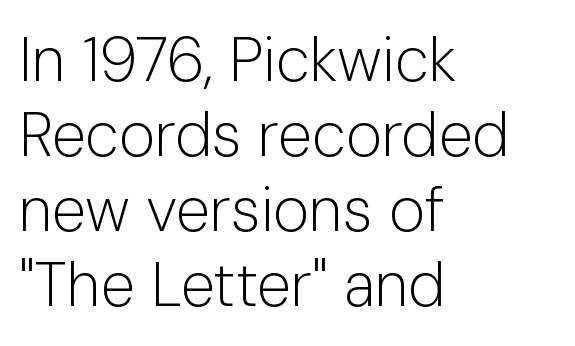
Q: Is the text bold? A: No.
Q: Is the text italic (slanted)? A: No, it is upright.
Q: Is the typeface a serif or a sans-serif typeface? A: Sans-serif.
Q: Is the text underlined? A: No.
Q: How is the paragraph aligned? A: Left-aligned.
Q: Is the spacing between letters normal or unusually wide? A: Normal.
Q: Width (condensed, normal, or wide)? A: Normal.
Q: Stroke contrast? A: Low.
Q: x-height? A: Medium.
Q: Monospaced? A: No.
